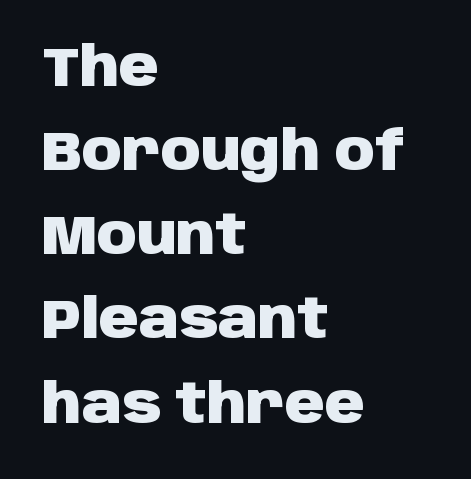
The image shows 55 px heavy sans-serif type, upright; set left-aligned, normal line spacing (1.53x), normal letter spacing, not underlined; low stroke contrast and a large x-height.
